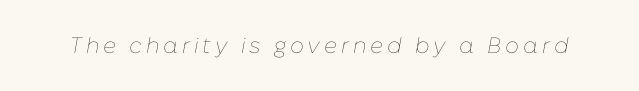
{"italic": "yes", "lean": "right", "slant_degrees": 10, "bold": "no", "underline": "no", "glyph_px": 22}
